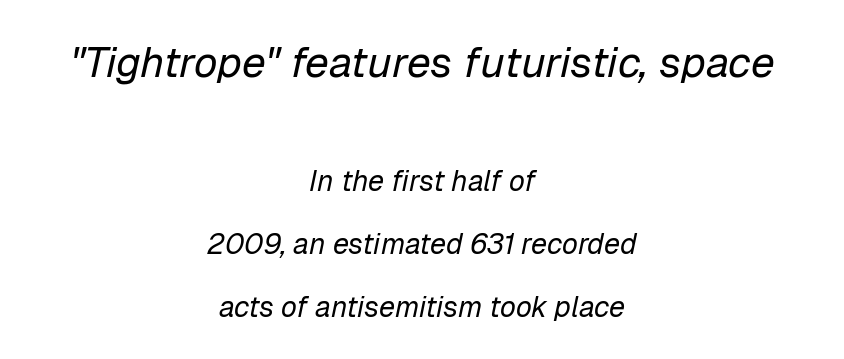
Q: Is the text bold? A: No.
Q: Is the text italic (slanted)? A: Yes, it leans right by about 12 degrees.
Q: Is the text underlined? A: No.
Q: How is the paragraph aligned? A: Centered.
Q: Is the spacing between letters normal or unusually wide? A: Normal.
Q: Is the spacing between lines tight, normal or loose? A: Loose.
Q: Which block of text is set in a larger size, the first (top) or the second (bottom)? A: The first (top) one.
Q: Width (condensed, normal, or wide)? A: Normal.
Q: Stroke contrast? A: Low.
Q: x-height? A: Medium.
Q: Monospaced? A: No.
